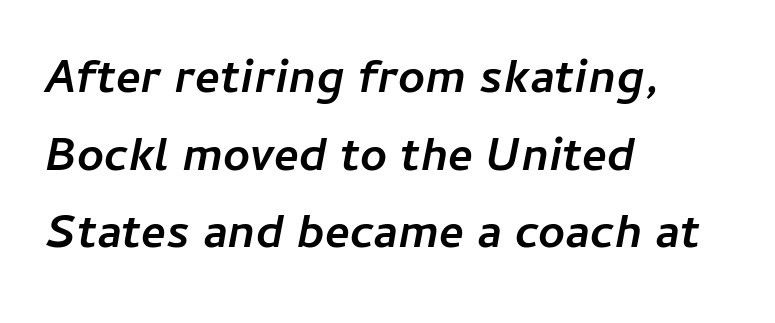
{"italic": "yes", "lean": "right", "slant_degrees": 11, "bold": "yes", "weight": "semibold", "width": "normal", "stroke_contrast": "low", "x_height": "medium", "monospaced": "no", "underline": "no", "align": "left", "line_spacing": "normal", "line_spacing_ratio": 1.65, "letter_spacing": "normal", "letter_spacing_em": 0.0, "glyph_px": 47}
